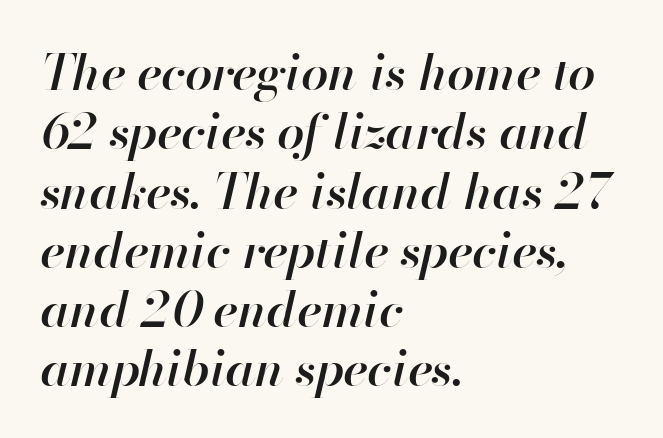
The font's italic variant was chosen for this text. Does the copy run flush right? No — it runs flush left. The rendering uses natural spacing where letterforms have individual widths. The gaps between neighbouring characters are ordinary and unremarkable. Each glyph is drawn with semibold strokes, heavier than normal yet not fully bold. Unmarked baselines from the first word to the last.
